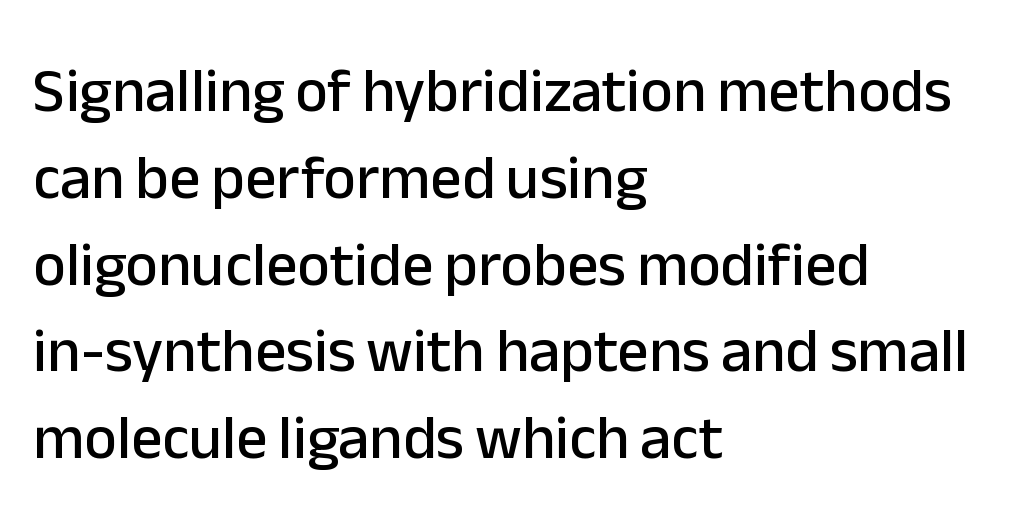
The image shows 62 px sans-serif type, upright; set left-aligned, normal line spacing (1.4x), normal letter spacing, not underlined; low stroke contrast and a medium x-height.
